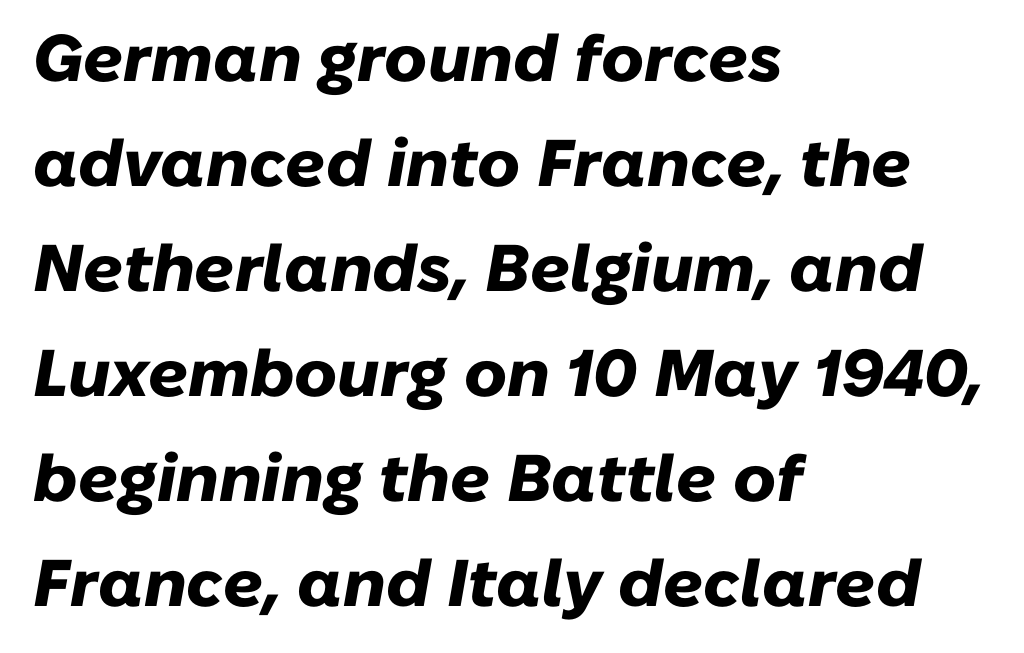
These lines are rendered in a variable-pitch font. Glyph-to-glyph distance matches everyday printed text. Quick note: italic. Horizontally, the lines are justified to the leading edge only. Anything drawn beneath the words? Only blank space. Evenly set lines give the paragraph a standard silhouette.
